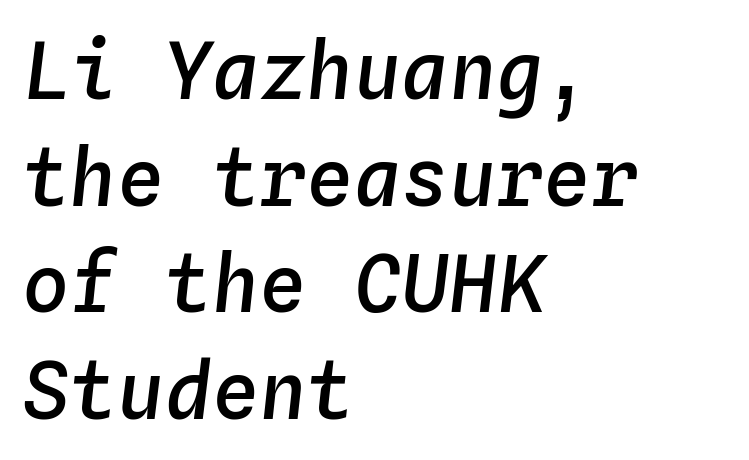
The compositor pushed each line to the left boundary. The space directly below the letters is spotless. Spacing verdict: monospaced, one width for all characters. It's the slanting kind of type. Tracking here is standard; glyphs follow each other at the usual distance.
